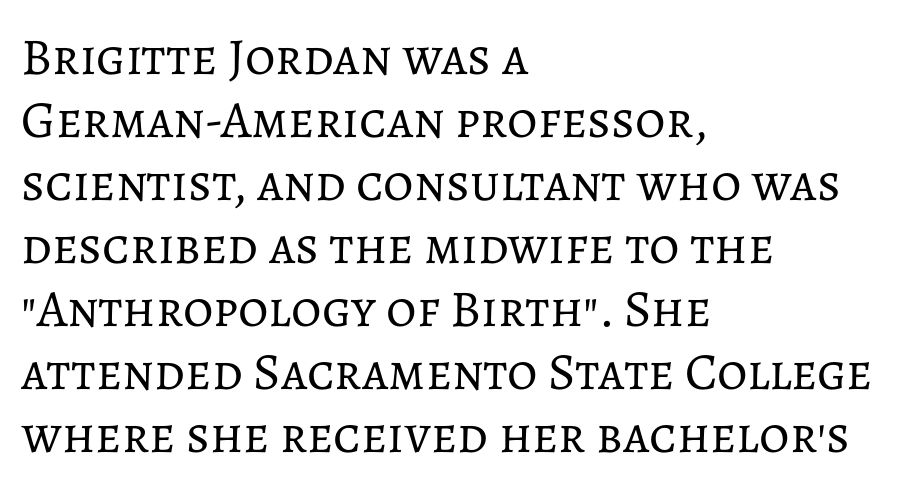
Q: Is the text bold? A: No.
Q: Is the text italic (slanted)? A: No, it is upright.
Q: Is the text underlined? A: No.
Q: How is the paragraph aligned? A: Left-aligned.
Q: Is the spacing between letters normal or unusually wide? A: Normal.
Q: Width (condensed, normal, or wide)? A: Normal.
Q: Stroke contrast? A: Low.
Q: x-height? A: Medium.
Q: Monospaced? A: No.
